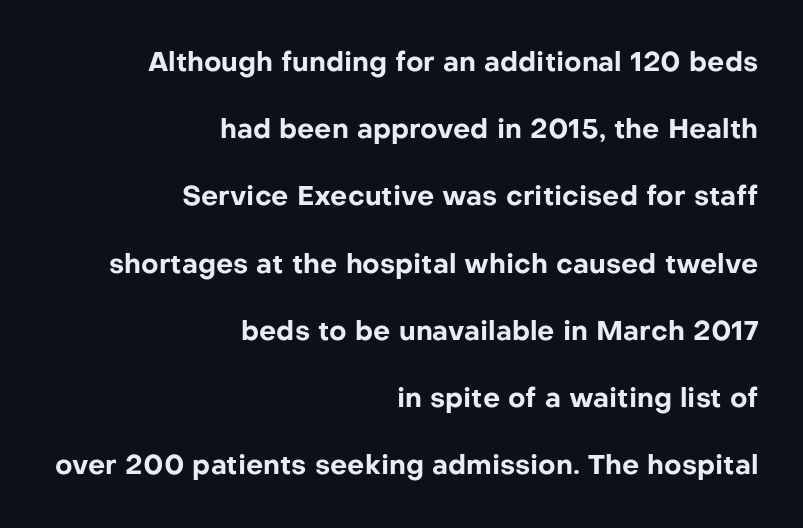
Q: Is the text bold? A: Yes.
Q: Is the text italic (slanted)? A: No, it is upright.
Q: Is the text underlined? A: No.
Q: How is the paragraph aligned? A: Right-aligned.
Q: Is the spacing between letters normal or unusually wide? A: Normal.
Q: Is the spacing between lines tight, normal or loose? A: Loose.
